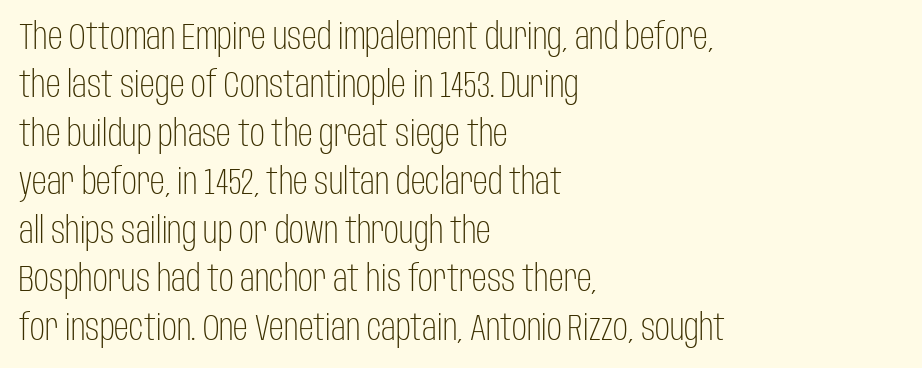
The image shows 37 px light, condensed sans-serif type, upright; set left-aligned, normal line spacing (1.31x), normal letter spacing, not underlined; low stroke contrast and a large x-height.
